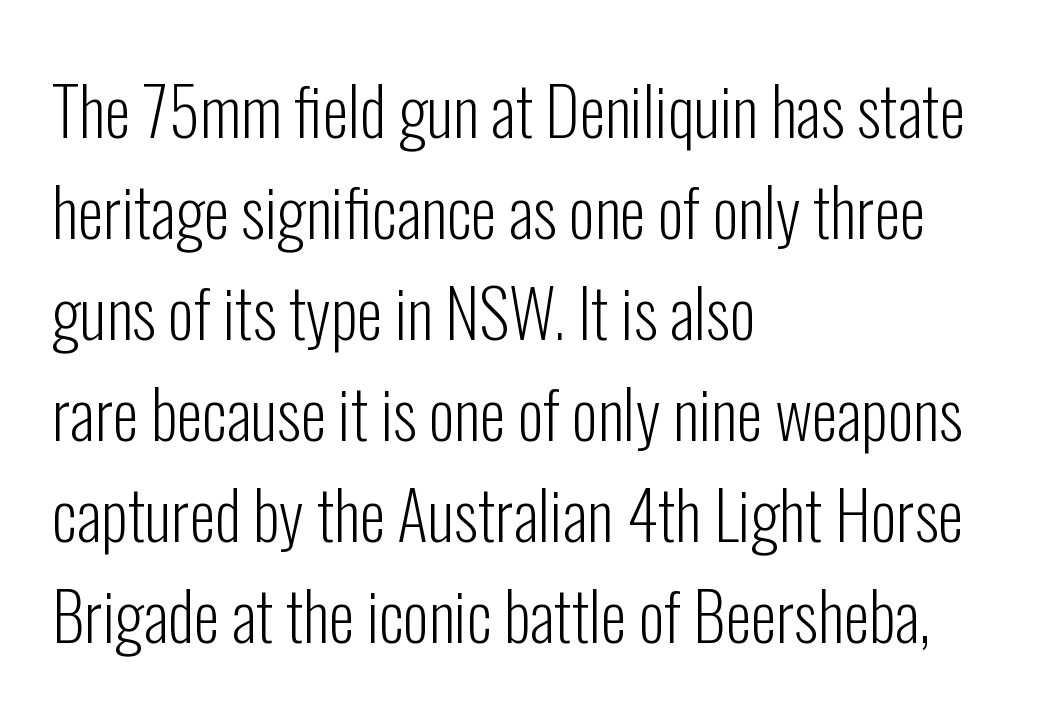
The rendering anchors every line to the left-hand side. The type sits square on the baseline with zero lean. The specimen omits any rule beneath the text block's lines. A normal amount of white space separates one row of letters from the next. Each letter keeps its own natural width here, so spacing adapts to shape.
